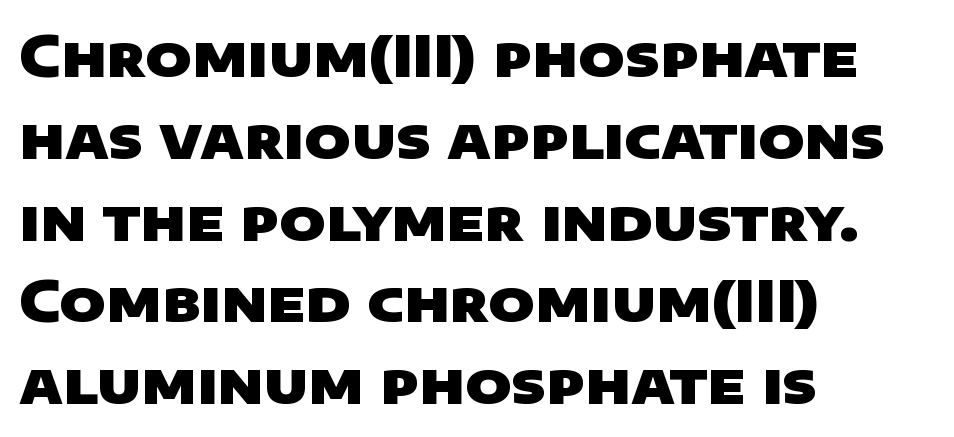
{"serif": "no", "bold": "yes", "weight": "heavy", "width": "wide", "stroke_contrast": "low", "x_height": "large", "monospaced": "no", "underline": "no", "align": "left", "line_spacing": "normal", "line_spacing_ratio": 1.46, "letter_spacing": "normal", "letter_spacing_em": 0.0, "glyph_px": 56}
